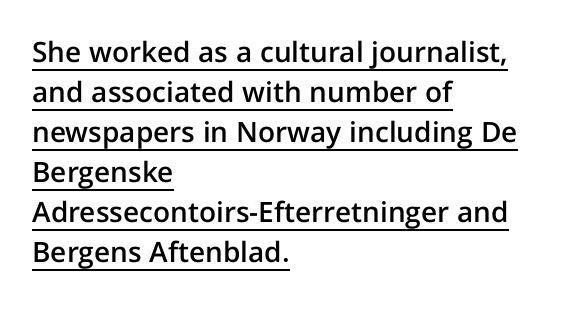
Q: Is the text bold? A: Semi-bold.
Q: Is the text italic (slanted)? A: No, it is upright.
Q: Is the typeface a serif or a sans-serif typeface? A: Sans-serif.
Q: Is the text underlined? A: Yes.
Q: How is the paragraph aligned? A: Left-aligned.
Q: Is the spacing between letters normal or unusually wide? A: Normal.
Q: Is the spacing between lines tight, normal or loose? A: Normal.
Q: Width (condensed, normal, or wide)? A: Normal.
Q: Stroke contrast? A: Low.
Q: x-height? A: Medium.
Q: Monospaced? A: No.
